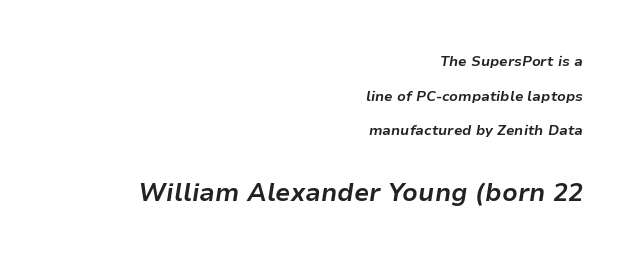
Q: Is the text bold? A: Yes.
Q: Is the text italic (slanted)? A: Yes, it leans right by about 9 degrees.
Q: Is the text underlined? A: No.
Q: How is the paragraph aligned? A: Right-aligned.
Q: Is the spacing between letters normal or unusually wide? A: Normal.
Q: Is the spacing between lines tight, normal or loose? A: Loose.
Q: Which block of text is set in a larger size, the first (top) or the second (bottom)? A: The second (bottom) one.
